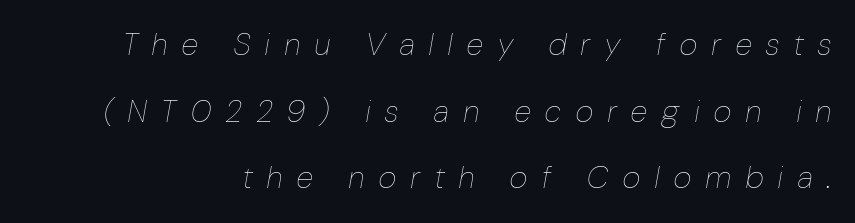
The image shows 31 px thin, condensed type, italic (leaning right); set loose line spacing (2.15x), unusually wide letter spacing (+0.49 em), not underlined; low stroke contrast and a medium x-height.
